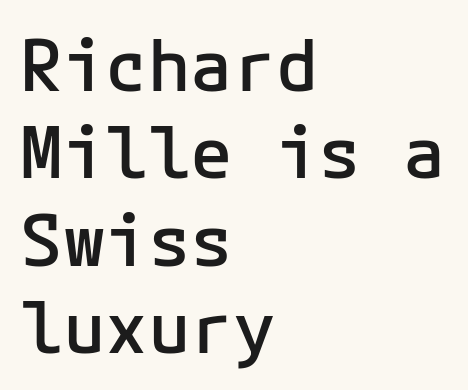
The image shows 71 px semibold sans-serif type, upright; set left-aligned, line spacing 1.23x, normal letter spacing, not underlined; low stroke contrast and a medium x-height.
